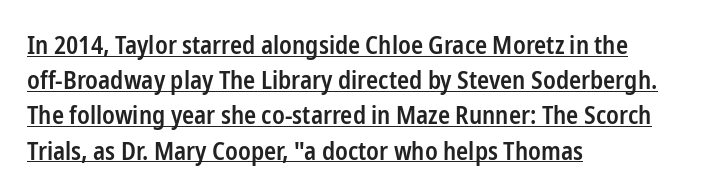
The image shows 25 px text type, upright; set left-aligned, normal line spacing (1.41x), normal letter spacing, underlined.
